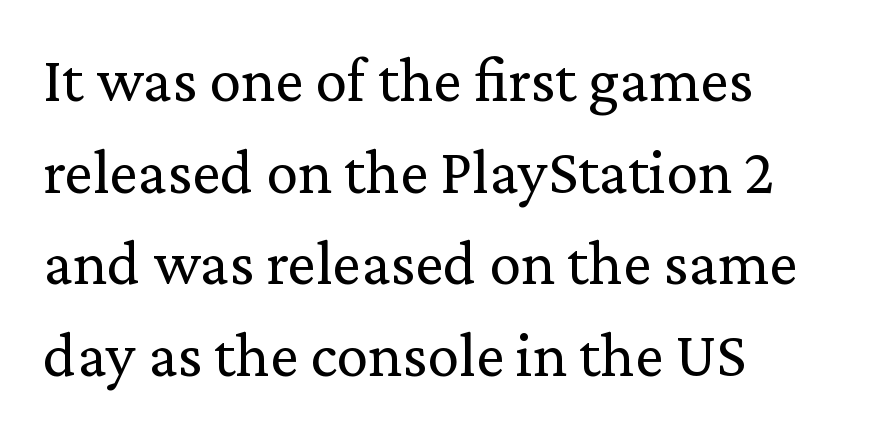
{"serif": "yes", "italic": "no", "bold": "no", "weight": "regular", "width": "normal", "stroke_contrast": "low", "x_height": "medium", "monospaced": "no", "underline": "no", "align": "left", "line_spacing": "normal", "line_spacing_ratio": 1.43, "letter_spacing": "normal", "letter_spacing_em": 0.0, "glyph_px": 64}
